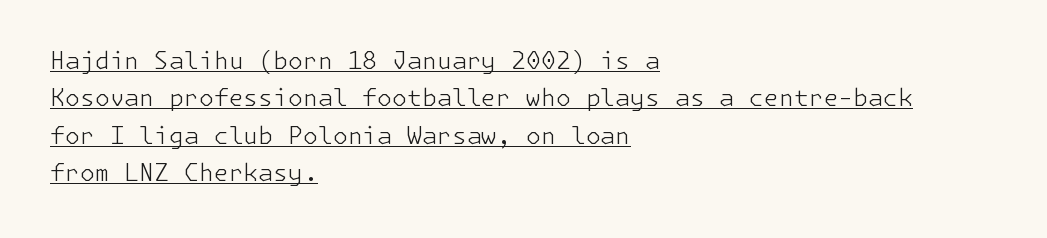
{"italic": "no", "bold": "no", "underline": "yes", "align": "left", "line_spacing": "normal", "line_spacing_ratio": 1.56, "letter_spacing": "normal", "letter_spacing_em": 0.0, "glyph_px": 24}
